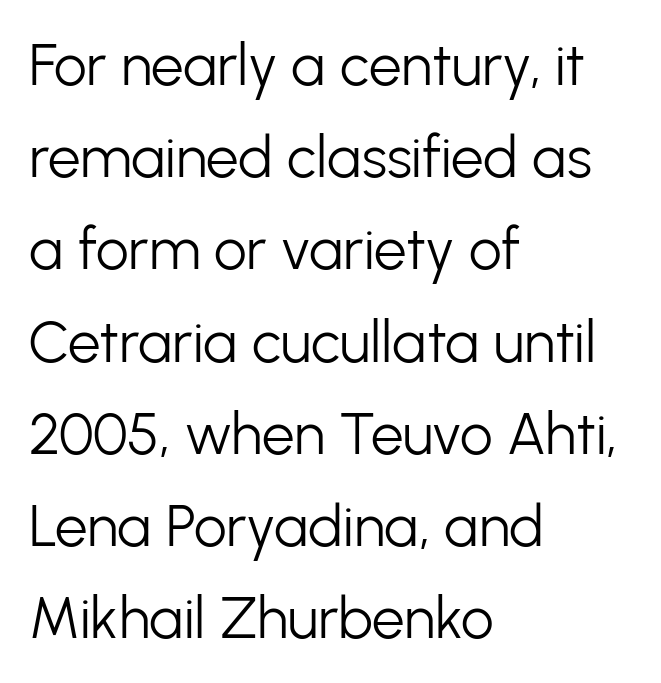
Spacing verdict: proportional, widths tailored to each character. Posture: upright roman. Vertically, the passage feels balanced, rows spaced as you'd expect. Grotesque or geometric, the face here clearly has no serifs. The strokes carry an ordinary text weight at most.
